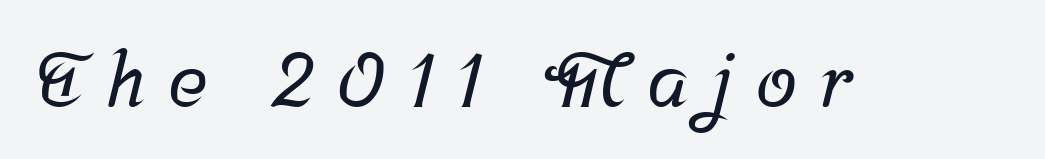
{"width": "normal", "stroke_contrast": "low", "x_height": "medium", "monospaced": "no", "underline": "no", "letter_spacing": "wide", "letter_spacing_em": 0.3, "glyph_px": 75}
